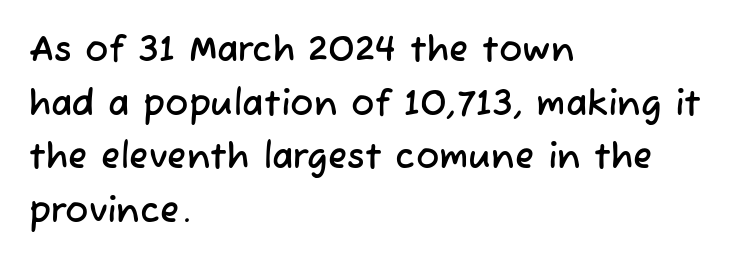
Q: Is the typeface a serif or a sans-serif typeface? A: Sans-serif.
Q: Is the text underlined? A: No.
Q: How is the paragraph aligned? A: Left-aligned.
Q: Is the spacing between letters normal or unusually wide? A: Normal.
Q: Is the spacing between lines tight, normal or loose? A: Normal.
Q: Width (condensed, normal, or wide)? A: Normal.
Q: Stroke contrast? A: Low.
Q: x-height? A: Medium.
Q: Monospaced? A: No.
